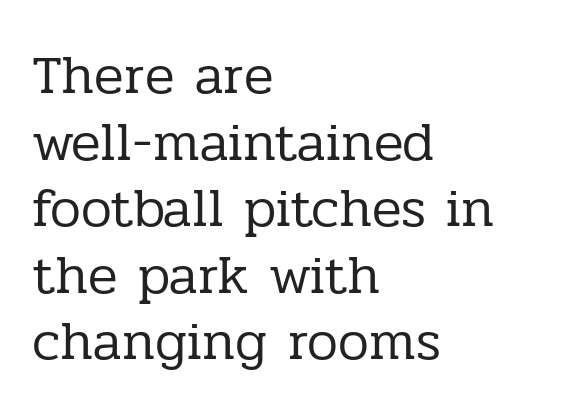
The image shows 55 px regular-weight serif type, upright; set left-aligned, line spacing 1.21x, normal letter spacing, not underlined; low stroke contrast and a medium x-height.
